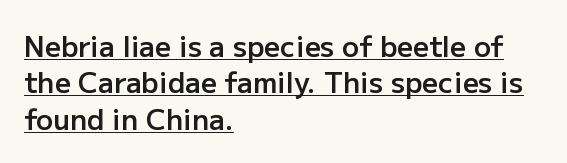
The rows are spaced the way most documents space them. Designer's note — italics off, roman on. The rendering keeps characters at their native spacing. As a designer I'd log this as weight 600, semibold.
